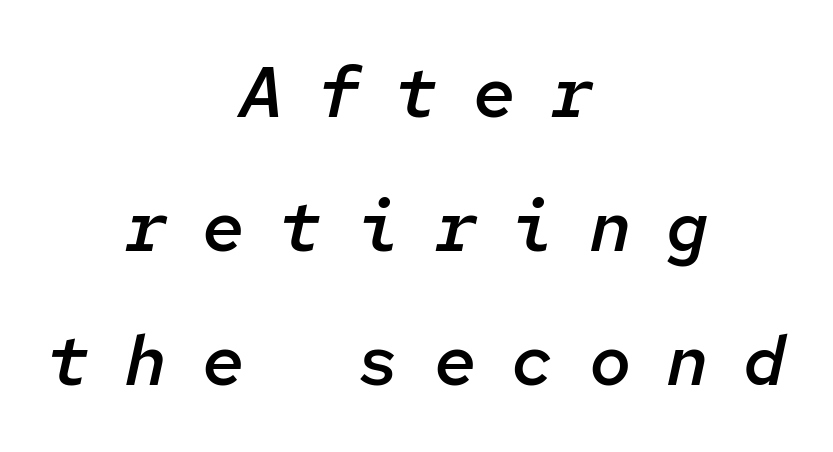
The image shows 71 px semibold type, italic (leaning right), monospaced; set centered, line spacing 1.89x, unusually wide letter spacing (+0.49 em), not underlined; low stroke contrast and a medium x-height.
